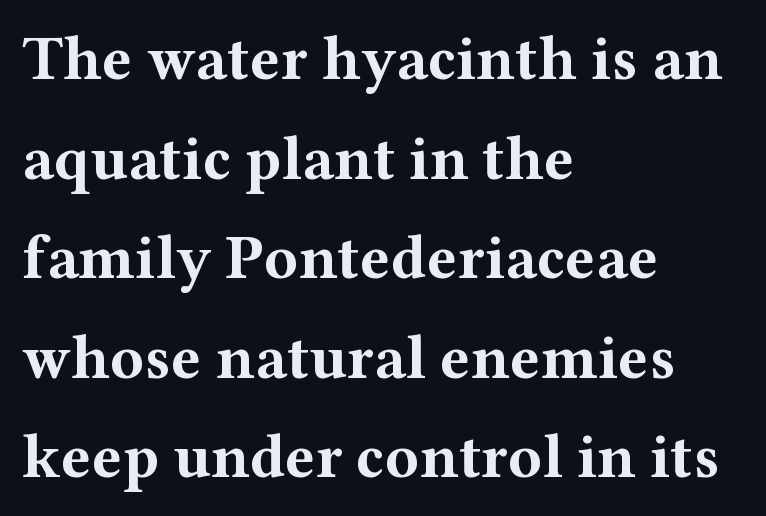
Every character sits straight up, as roman type does. Type without underlining. Each letter's strokes conclude with small projecting serifs. Strong, thick strokes mark this as bold type. Varying glyph widths throughout — classic text-font behaviour.
